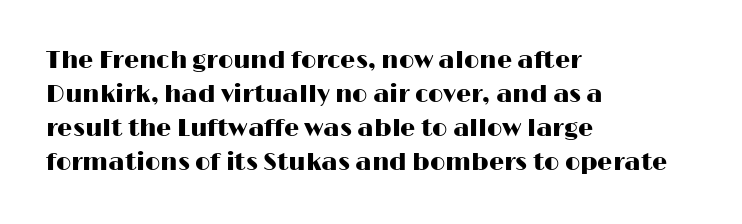
Here the glyphs are tracked normally, forming tight word shapes. A typesetter would call this leading conventional body-copy spacing. Descenders hang freely into open space. Typeset ragged right — the left edge is the straight one. Posture: upright roman.
